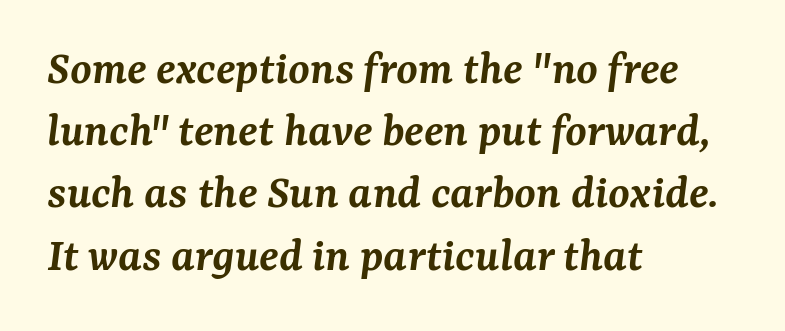
Q: Is the text bold? A: Semi-bold.
Q: Is the text italic (slanted)? A: Yes, it leans right by about 7 degrees.
Q: Is the typeface a serif or a sans-serif typeface? A: Serif.
Q: Is the text underlined? A: No.
Q: How is the paragraph aligned? A: Left-aligned.
Q: Is the spacing between letters normal or unusually wide? A: Normal.
Q: Is the spacing between lines tight, normal or loose? A: Normal.
Q: Width (condensed, normal, or wide)? A: Normal.
Q: Stroke contrast? A: Medium.
Q: x-height? A: Medium.
Q: Monospaced? A: No.
